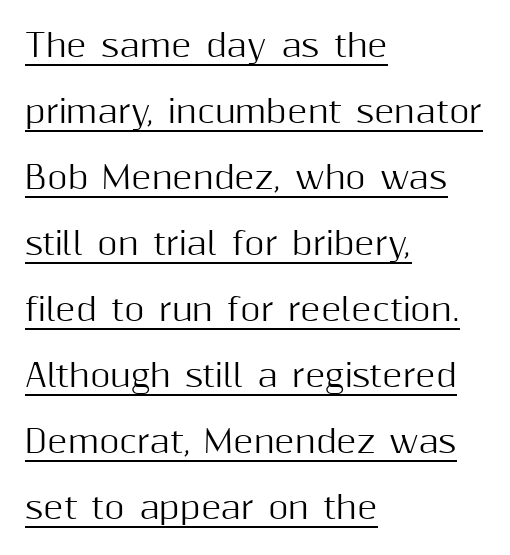
{"serif": "no", "italic": "no", "width": "normal", "stroke_contrast": "medium", "x_height": "medium", "monospaced": "no", "underline": "yes", "align": "left", "line_spacing": "loose", "line_spacing_ratio": 2.13, "letter_spacing": "normal", "letter_spacing_em": 0.0, "glyph_px": 31}
